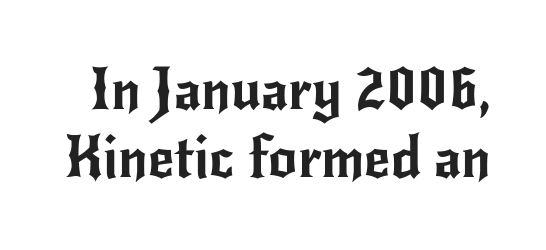
{"serif": "no", "italic": "no", "width": "normal", "stroke_contrast": "low", "x_height": "small", "monospaced": "no", "underline": "no", "line_spacing_ratio": 1.2, "letter_spacing": "normal", "letter_spacing_em": 0.0, "glyph_px": 57}
